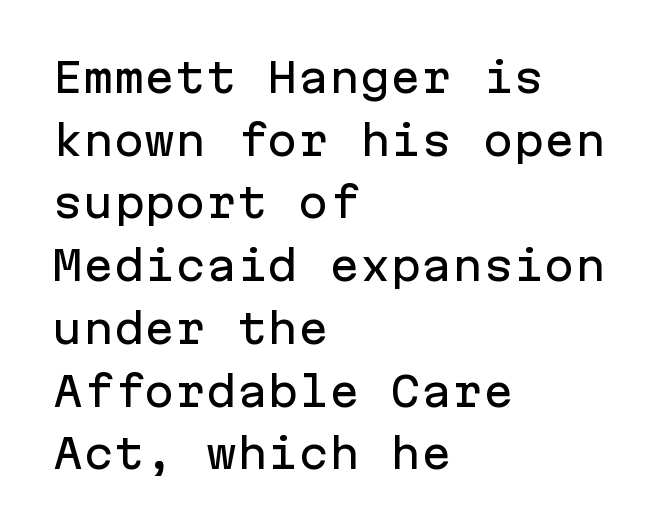
{"serif": "no", "italic": "no", "width": "normal", "stroke_contrast": "low", "x_height": "medium", "monospaced": "yes", "underline": "no", "align": "left", "line_spacing": "normal", "line_spacing_ratio": 1.53, "letter_spacing": "normal", "letter_spacing_em": 0.0, "glyph_px": 41}
